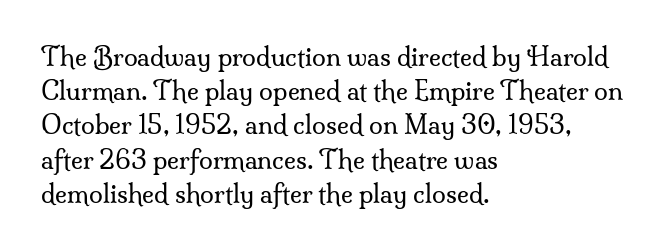
{"italic": "no", "bold": "no", "underline": "no", "align": "left", "line_spacing": "normal", "line_spacing_ratio": 1.37, "letter_spacing": "normal", "letter_spacing_em": 0.0, "glyph_px": 25}
